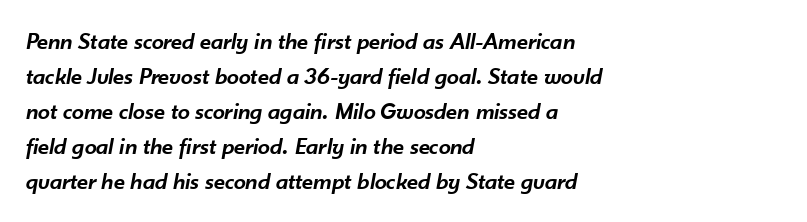
The image shows 24 px text type, italic (leaning right); set left-aligned, normal line spacing (1.46x), normal letter spacing, not underlined.
